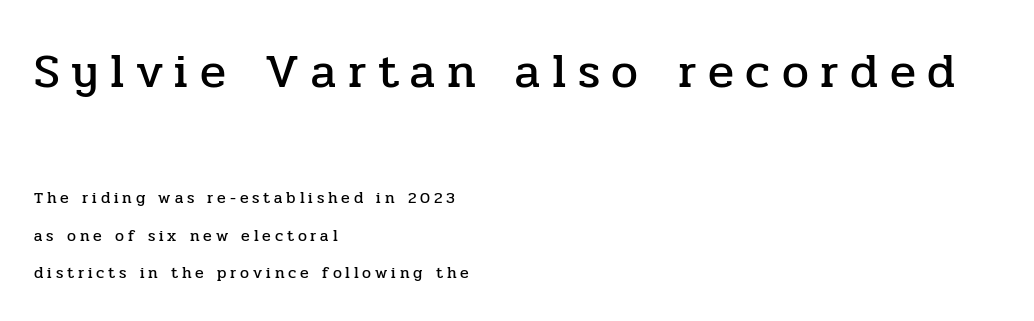
The image shows 48 px serif type, upright; set left-aligned, loose line spacing (2.35x), unusually wide letter spacing (+0.24 em), not underlined; the first (top) block is 3.0x larger; low stroke contrast and a medium x-height.
